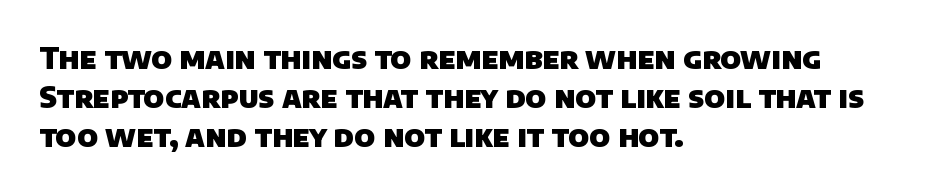
{"serif": "no", "bold": "yes", "weight": "heavy", "width": "normal", "stroke_contrast": "low", "x_height": "large", "monospaced": "no", "underline": "no", "align": "left", "line_spacing": "normal", "line_spacing_ratio": 1.35, "letter_spacing": "normal", "letter_spacing_em": 0.0, "glyph_px": 29}
